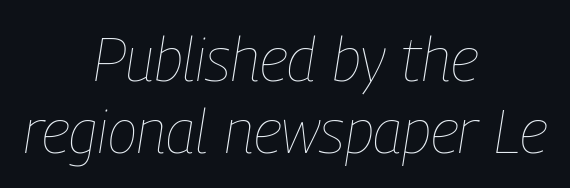
{"italic": "yes", "lean": "right", "slant_degrees": 9, "bold": "no", "weight": "thin", "width": "condensed", "stroke_contrast": "low", "x_height": "medium", "monospaced": "no", "underline": "no", "align": "center", "line_spacing_ratio": 1.18, "letter_spacing": "normal", "letter_spacing_em": 0.0, "glyph_px": 61}
